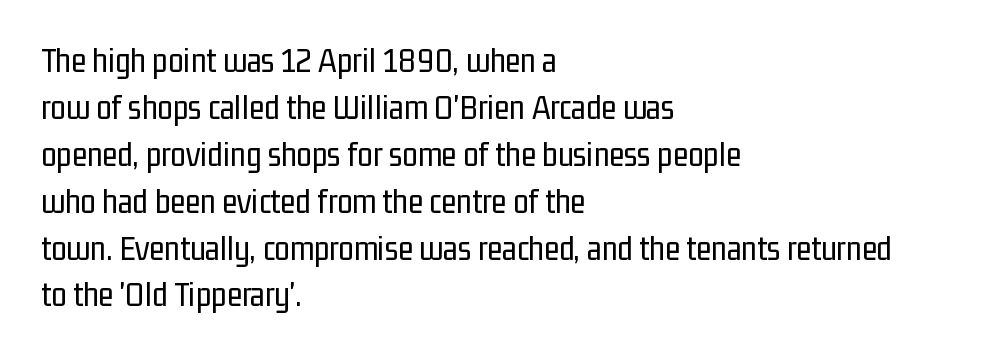
The image shows 35 px regular-weight, condensed sans-serif type, upright; set left-aligned, normal line spacing (1.34x), normal letter spacing, not underlined; low stroke contrast and a medium x-height.
